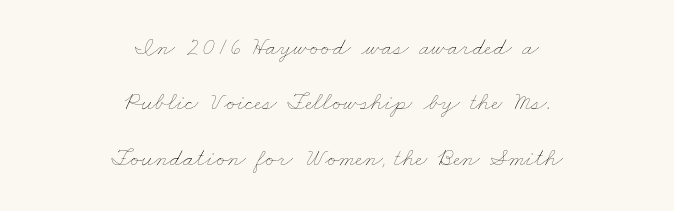
The image shows 25 px text type; set centered, loose line spacing (2.22x), normal letter spacing, not underlined.
